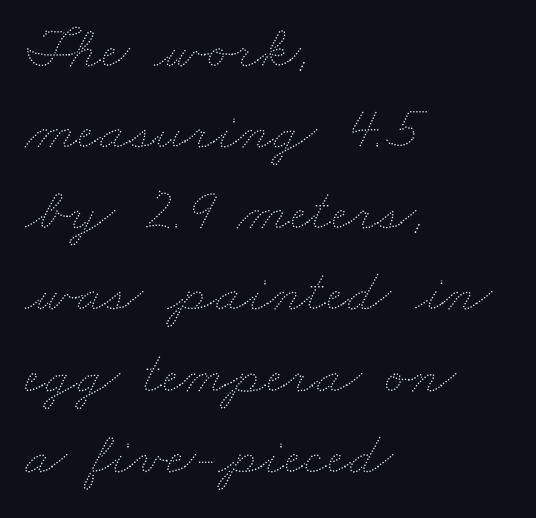
Q: Is the text bold? A: No.
Q: Is the text underlined? A: No.
Q: How is the paragraph aligned? A: Left-aligned.
Q: Is the spacing between letters normal or unusually wide? A: Normal.
Q: Is the spacing between lines tight, normal or loose? A: Normal.
Q: Width (condensed, normal, or wide)? A: Wide.
Q: Stroke contrast? A: Medium.
Q: x-height? A: Small.
Q: Monospaced? A: No.
